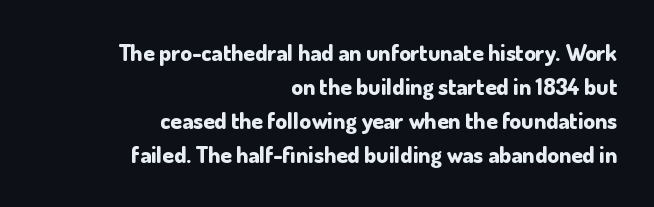
The image shows 23 px bold type, upright; set right-aligned, normal line spacing (1.48x), normal letter spacing, not underlined.
